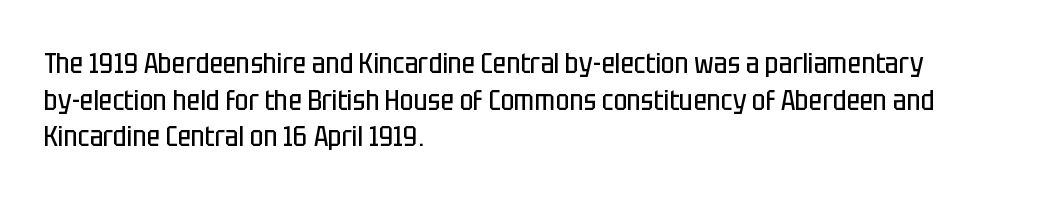
The image shows 29 px regular-weight, condensed sans-serif type, upright; set left-aligned, normal line spacing (1.26x), normal letter spacing, not underlined; low stroke contrast and a large x-height.
